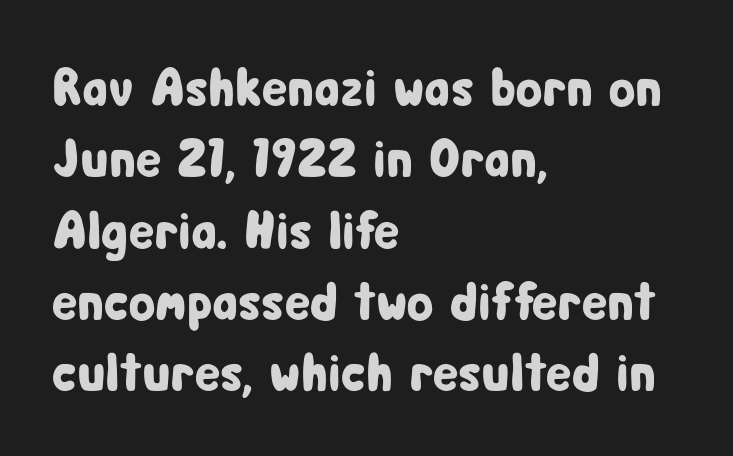
{"serif": "no", "italic": "no", "width": "condensed", "stroke_contrast": "low", "x_height": "medium", "monospaced": "no", "underline": "no", "align": "left", "line_spacing": "normal", "line_spacing_ratio": 1.32, "letter_spacing": "normal", "letter_spacing_em": 0.0, "glyph_px": 54}
